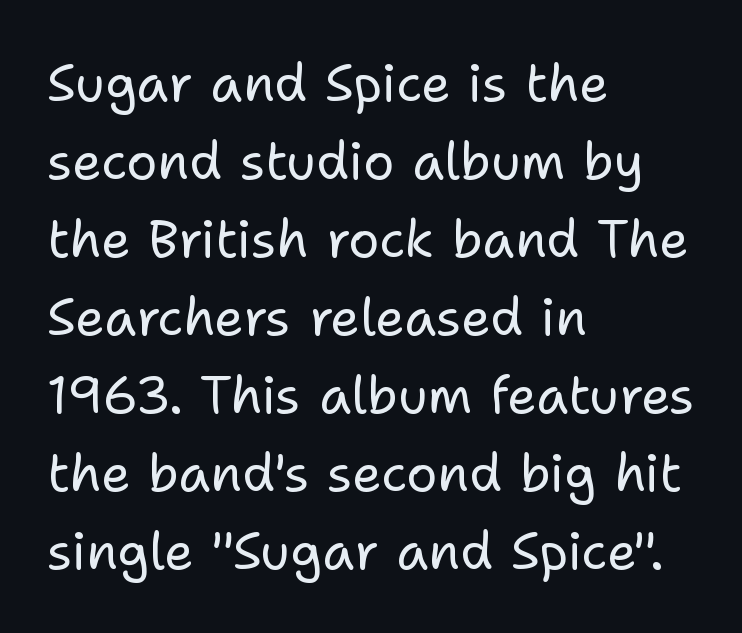
All the whitespace from short lines collects on the right. The lettering holds an erect, upright posture throughout. Stems and bowls with no extra thickness — not bold. Compared with typical paragraphs, the rows here are spaced about the same. Inter-character spacing is left at the font's built-in metrics. A typesetter would call this proportional, since set widths differ per character.
